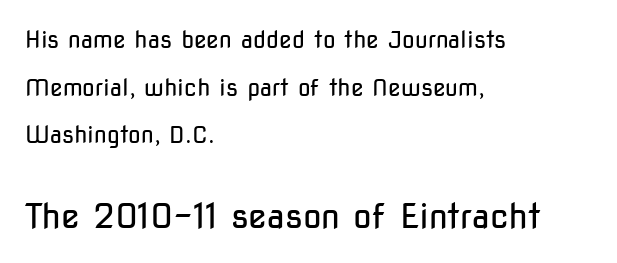
{"serif": "no", "italic": "no", "bold": "no", "weight": "regular", "width": "condensed", "stroke_contrast": "low", "x_height": "medium", "monospaced": "no", "underline": "no", "align": "left", "line_spacing": "loose", "line_spacing_ratio": 2.07, "letter_spacing": "normal", "letter_spacing_em": 0.0, "larger_block": "second", "size_ratio": 1.48, "glyph_px": 34}
